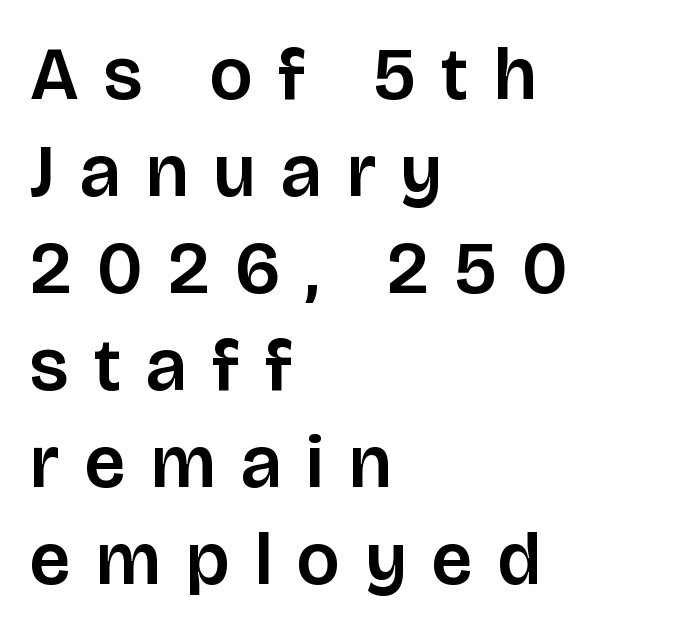
The image shows 74 px sans-serif type, upright; set left-aligned, normal line spacing (1.31x), unusually wide letter spacing (+0.35 em), not underlined; low stroke contrast and a large x-height.
